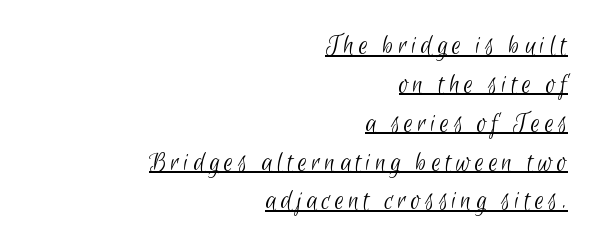
The image shows 29 px light, condensed sans-serif type; set right-aligned, normal line spacing (1.34x), underlined; low stroke contrast and a small x-height.
